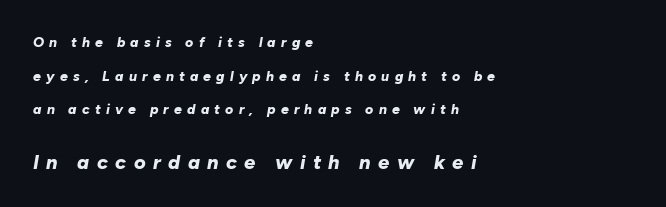
Q: Is the text bold? A: Yes.
Q: Is the text italic (slanted)? A: Yes, it leans right by about 10 degrees.
Q: Is the text underlined? A: No.
Q: How is the paragraph aligned? A: Left-aligned.
Q: Is the spacing between letters normal or unusually wide? A: Unusually wide.
Q: Is the spacing between lines tight, normal or loose? A: Loose.
Q: Which block of text is set in a larger size, the first (top) or the second (bottom)? A: The second (bottom) one.
